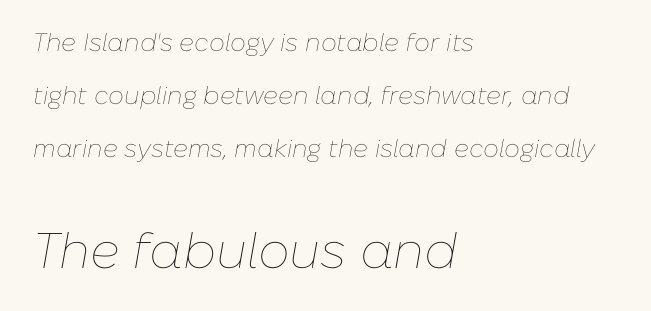
Q: Is the text bold? A: No.
Q: Is the text italic (slanted)? A: Yes, it leans right by about 10 degrees.
Q: Is the text underlined? A: No.
Q: How is the paragraph aligned? A: Left-aligned.
Q: Is the spacing between letters normal or unusually wide? A: Normal.
Q: Is the spacing between lines tight, normal or loose? A: Loose.
Q: Which block of text is set in a larger size, the first (top) or the second (bottom)? A: The second (bottom) one.
Q: Width (condensed, normal, or wide)? A: Normal.
Q: Stroke contrast? A: Low.
Q: x-height? A: Medium.
Q: Monospaced? A: No.
